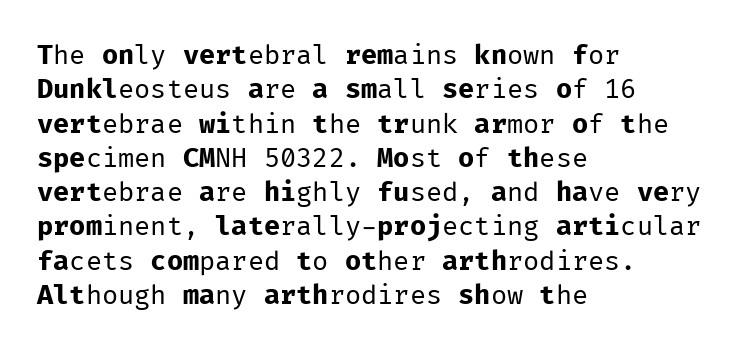
{"italic": "no", "bold": "no", "underline": "no", "align": "left", "line_spacing": "normal", "line_spacing_ratio": 1.27, "letter_spacing": "normal", "letter_spacing_em": 0.0, "glyph_px": 27}
